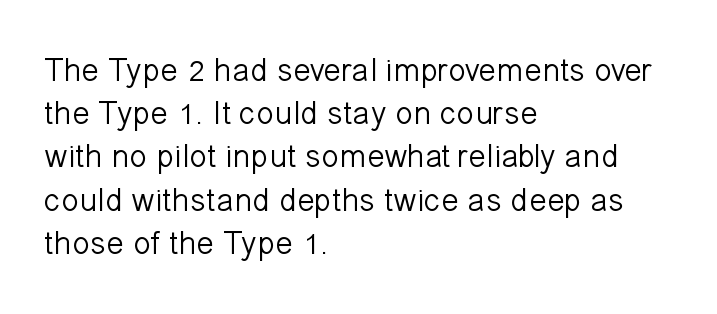
The passage shown is not bold in any degree. Spacing verdict: proportional, widths tailored to each character. Quick note: underline off. Short and long lines alike share a common starting point at left. The passage shown has conventional tracking throughout.
